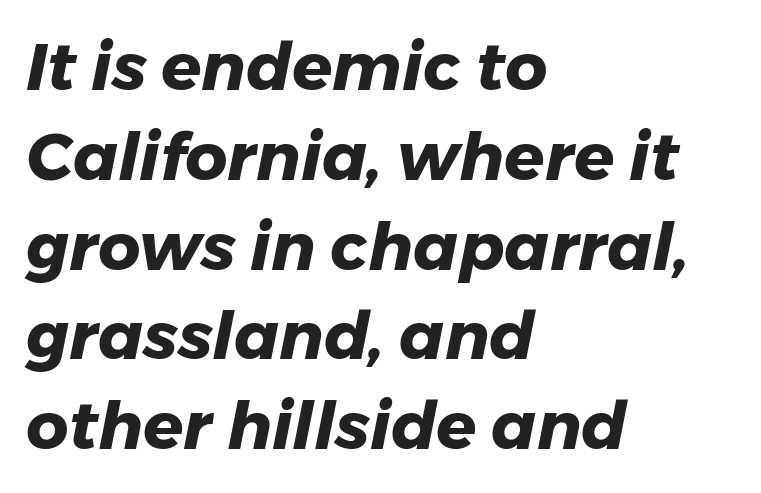
{"italic": "yes", "lean": "right", "slant_degrees": 11, "bold": "yes", "weight": "heavy", "width": "normal", "stroke_contrast": "low", "x_height": "medium", "monospaced": "no", "underline": "no", "align": "left", "line_spacing": "normal", "line_spacing_ratio": 1.36, "letter_spacing": "normal", "letter_spacing_em": 0.0, "glyph_px": 66}
